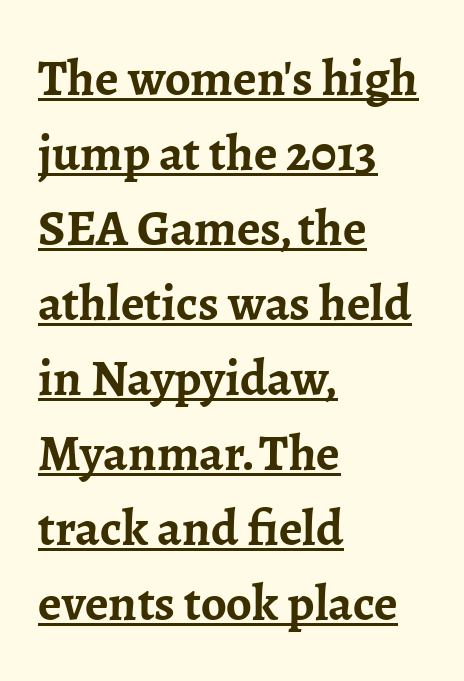
{"serif": "yes", "italic": "no", "bold": "yes", "weight": "semibold", "width": "normal", "stroke_contrast": "low", "x_height": "medium", "monospaced": "no", "underline": "yes", "align": "left", "line_spacing": "normal", "line_spacing_ratio": 1.47, "letter_spacing": "normal", "letter_spacing_em": 0.0, "glyph_px": 51}
